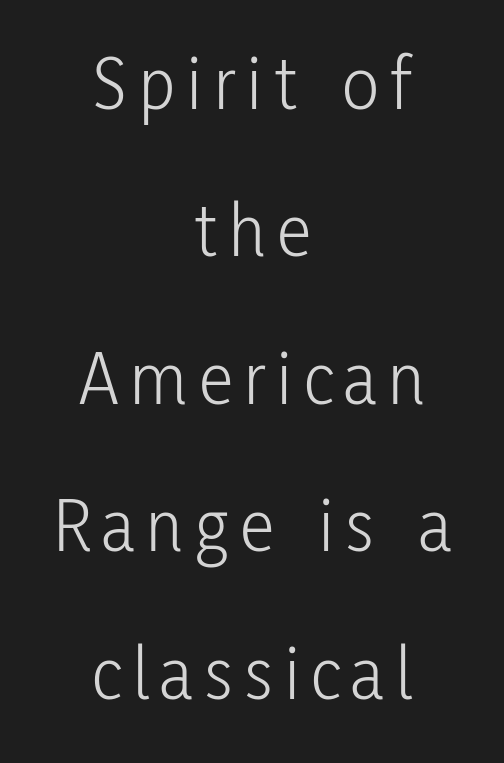
Each letter keeps its own natural width here, so spacing adapts to shape. The string is rendered with underlining switched off. Italic: no, the glyphs are upright roman. Compared with a flush-left layout, this one balances lines on the center instead.
